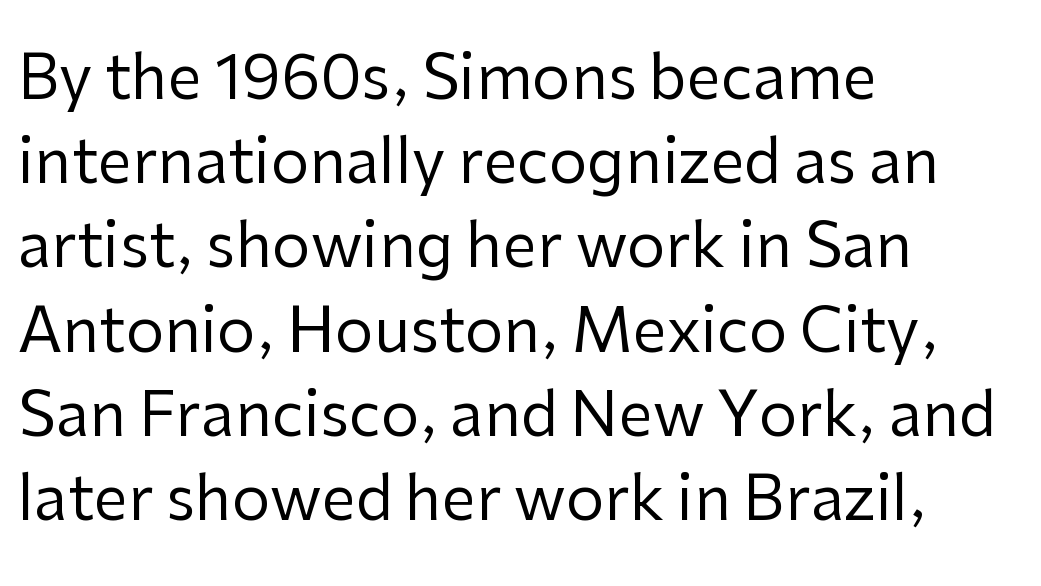
Posture: straight, roman, zero tilt. Is this a sans? Yes — the strokes have no serifs. The cut favours lightness, reaching ordinary text weight at its darkest. Underline: absent. Characters follow at the spacing the type designer built in. The line-height multiplier appears to be the usual default.
